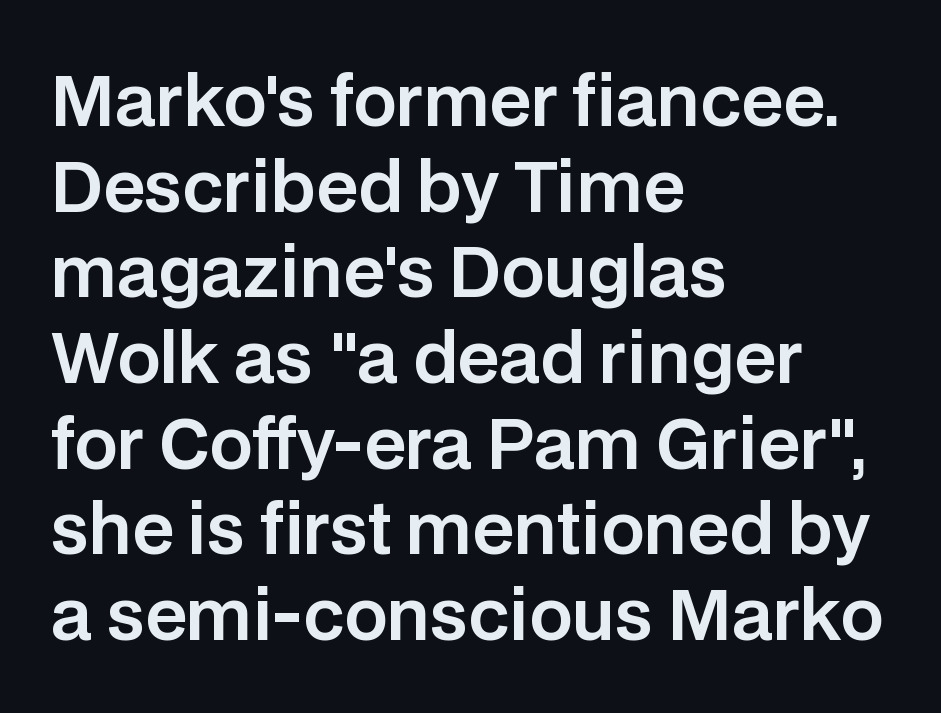
Q: Is the text italic (slanted)? A: No, it is upright.
Q: Is the typeface a serif or a sans-serif typeface? A: Sans-serif.
Q: Is the text underlined? A: No.
Q: How is the paragraph aligned? A: Left-aligned.
Q: Is the spacing between letters normal or unusually wide? A: Normal.
Q: Is the spacing between lines tight, normal or loose? A: Normal.
Q: Width (condensed, normal, or wide)? A: Normal.
Q: Stroke contrast? A: Low.
Q: x-height? A: Large.
Q: Monospaced? A: No.
